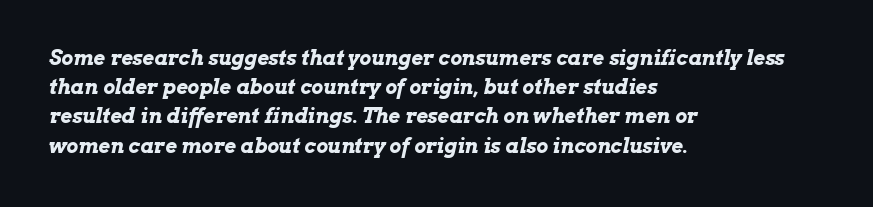
Q: Is the text bold? A: Yes.
Q: Is the text italic (slanted)? A: Yes, it leans right by about 13 degrees.
Q: Is the text underlined? A: No.
Q: How is the paragraph aligned? A: Left-aligned.
Q: Is the spacing between letters normal or unusually wide? A: Normal.
Q: Is the spacing between lines tight, normal or loose? A: Normal.
